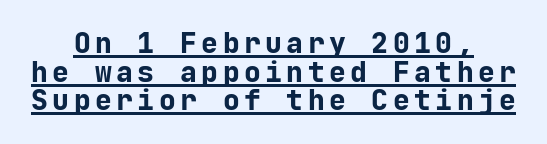
The passage shown is typed in a monospace face where columns stay perfectly aligned. The face used here is a sans, in the tradition of grotesques and geometrics. One-word summary of the alignment: center. What weight is shown? A full bold with thick strokes. The string is rendered with underlining switched on. Tightly led — the rows are bunched.
